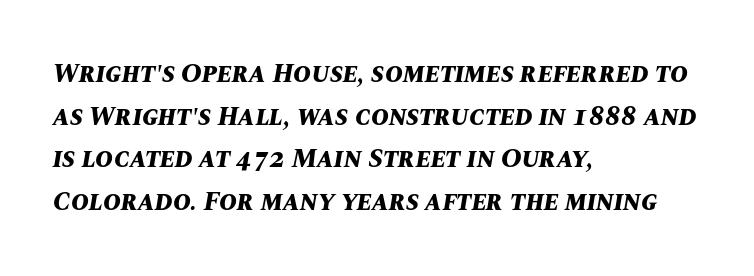
Stroke thickness is high; the sample reads as a true bold. This block has exactly the height ordinary leading produces. The line texture is even and compact thanks to regular tracking. Any mark beneath the type? The region is blank.
